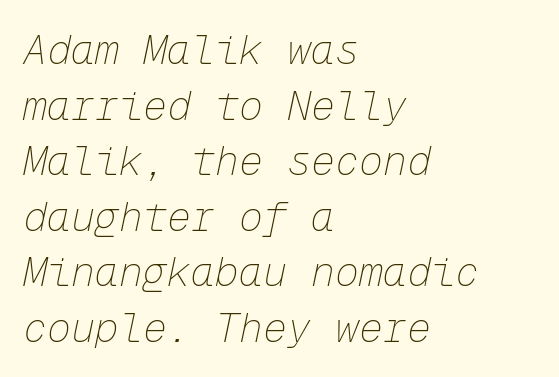
Q: Is the text bold? A: No.
Q: Is the text italic (slanted)? A: Yes, it leans right by about 12 degrees.
Q: Is the text underlined? A: No.
Q: How is the paragraph aligned? A: Left-aligned.
Q: Is the spacing between letters normal or unusually wide? A: Normal.
Q: Is the spacing between lines tight, normal or loose? A: Normal.
Q: Width (condensed, normal, or wide)? A: Normal.
Q: Stroke contrast? A: Low.
Q: x-height? A: Medium.
Q: Monospaced? A: Yes.
